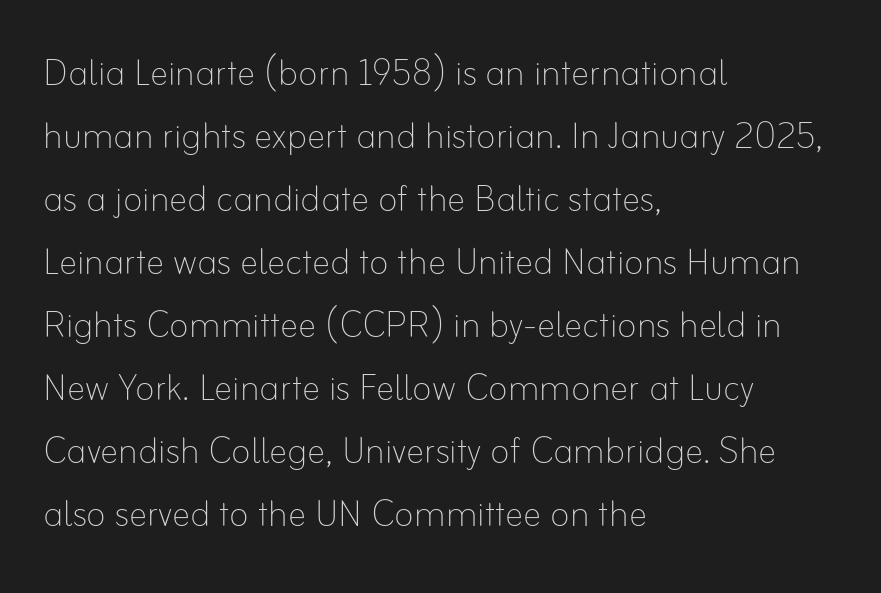
These lines are rendered in a variable-pitch font. This sample keeps an unexceptional amount of space between lines. The glyphs are unaccompanied by any horizontal stroke below them. Ascenders rise straight up at ninety degrees. Stem width sits at or under what a default text font uses. Every row of glyphs begins at an identical x-position on the left.
